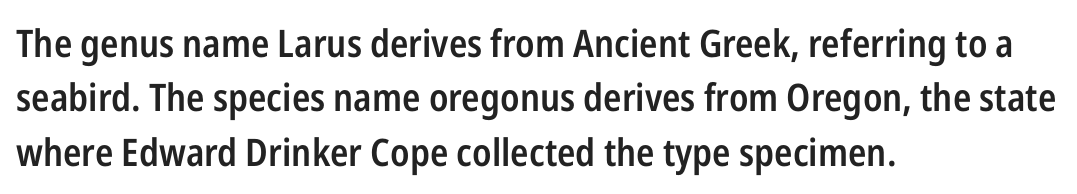
{"serif": "no", "italic": "no", "bold": "semi", "weight": "semibold", "width": "condensed", "stroke_contrast": "low", "x_height": "medium", "monospaced": "no", "underline": "no", "align": "left", "line_spacing": "normal", "line_spacing_ratio": 1.43, "letter_spacing": "normal", "letter_spacing_em": 0.0, "glyph_px": 38}
